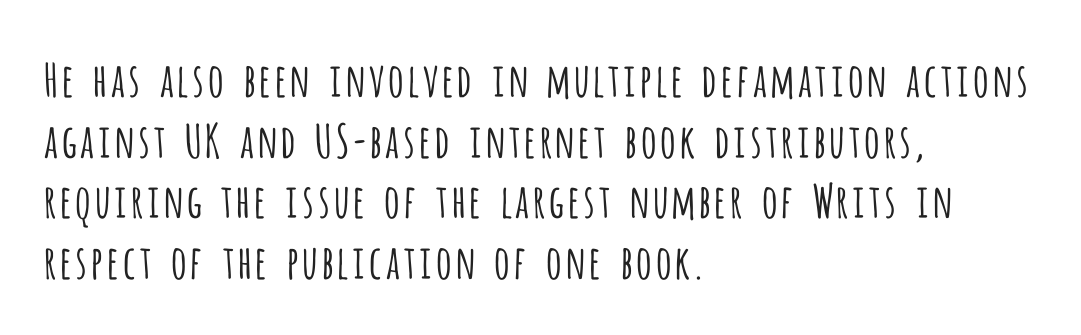
A quiet, ordinary-to-light weight characterises the typeface. Each new line begins a customary step beneath the previous one. The typeface chosen for these lines omits serifs. Beneath every word, the page is bare.
